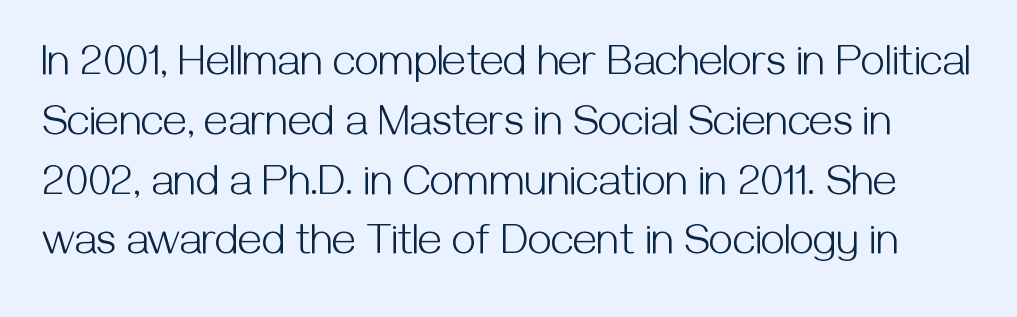
Q: Is the text bold? A: No.
Q: Is the text italic (slanted)? A: No, it is upright.
Q: Is the typeface a serif or a sans-serif typeface? A: Sans-serif.
Q: Is the text underlined? A: No.
Q: Is the spacing between letters normal or unusually wide? A: Normal.
Q: Is the spacing between lines tight, normal or loose? A: Normal.
Q: Width (condensed, normal, or wide)? A: Normal.
Q: Stroke contrast? A: Medium.
Q: x-height? A: Medium.
Q: Monospaced? A: No.
